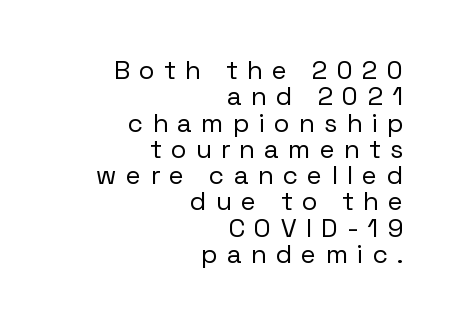
Q: Is the text bold? A: No.
Q: Is the text italic (slanted)? A: No, it is upright.
Q: Is the text underlined? A: No.
Q: How is the paragraph aligned? A: Right-aligned.
Q: Is the spacing between letters normal or unusually wide? A: Unusually wide.
Q: Is the spacing between lines tight, normal or loose? A: Tight.
